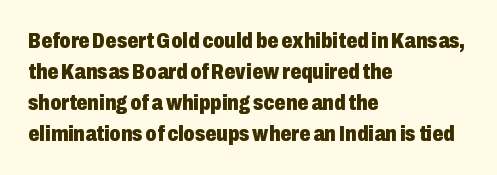
Ordinary non-slanted type is in use. The space between consecutive lines is moderate. The strokes are fattened all the way to bold. No extra tracking has been applied to these lines. Quick note: underline off. The typesetter chose a ragged-right arrangement here.
